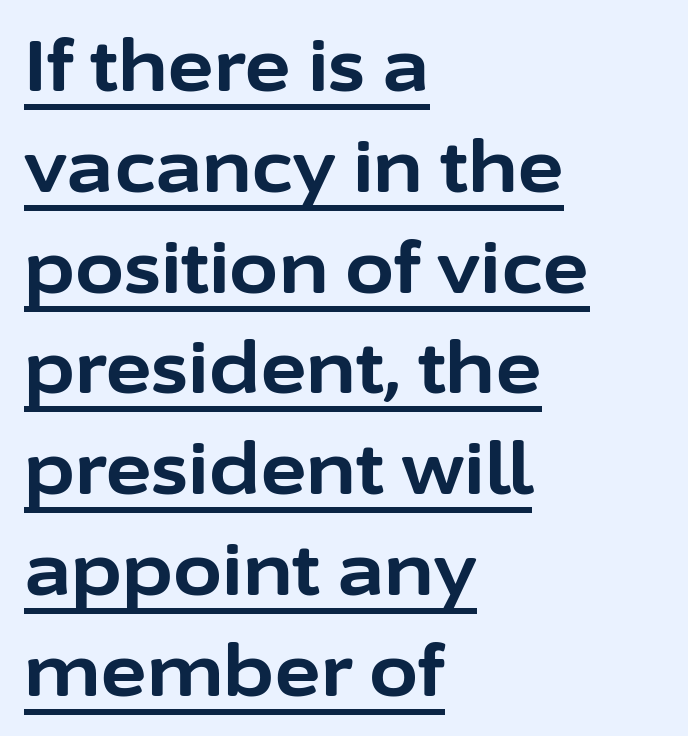
Q: Is the text bold? A: Yes.
Q: Is the text italic (slanted)? A: No, it is upright.
Q: Is the typeface a serif or a sans-serif typeface? A: Sans-serif.
Q: Is the text underlined? A: Yes.
Q: How is the paragraph aligned? A: Left-aligned.
Q: Is the spacing between letters normal or unusually wide? A: Normal.
Q: Is the spacing between lines tight, normal or loose? A: Normal.
Q: Width (condensed, normal, or wide)? A: Normal.
Q: Stroke contrast? A: Low.
Q: x-height? A: Medium.
Q: Monospaced? A: No.
